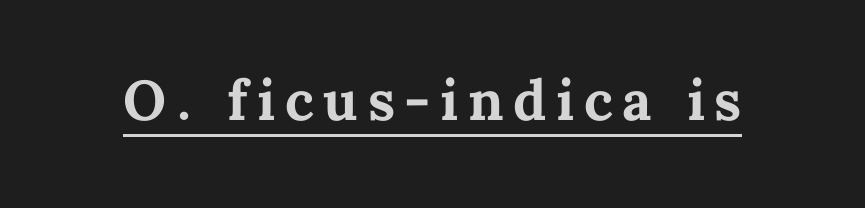
The image shows 56 px bold type, upright; set underlined; medium stroke contrast and a medium x-height.
